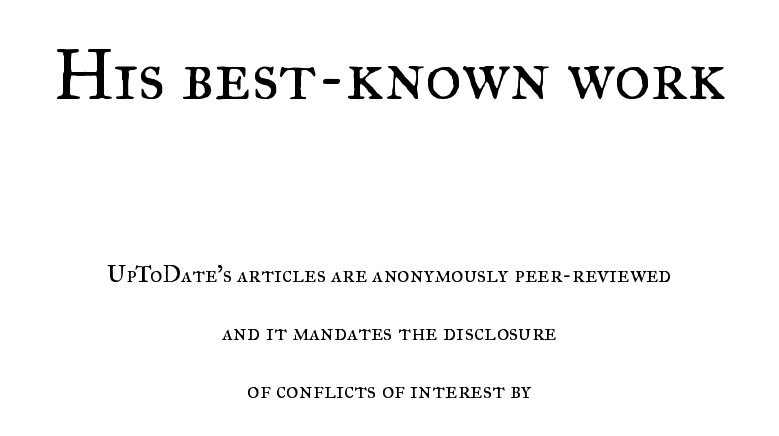
Horizontally, the lines are justified to the midpoint only. This sample uses plain, unmodified letter spacing. Varying glyph widths throughout — classic text-font behaviour. Is this a heavy cut? Hardly; it is regular or lighter.
